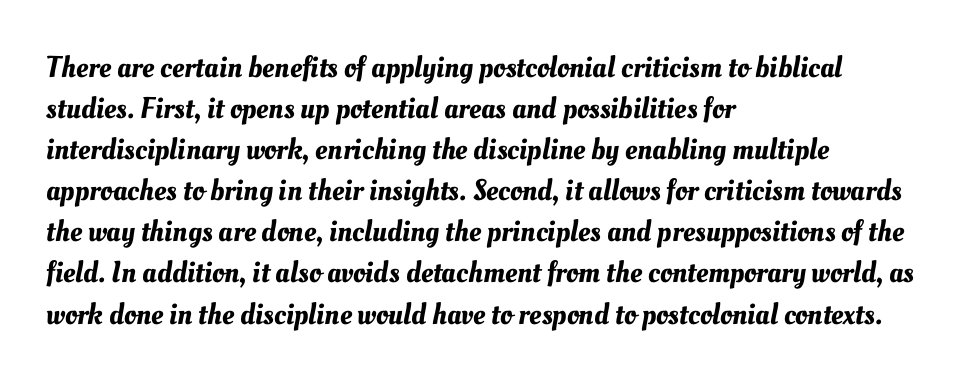
{"width": "normal", "stroke_contrast": "medium", "x_height": "small", "monospaced": "no", "underline": "no", "align": "left", "line_spacing": "normal", "line_spacing_ratio": 1.37, "letter_spacing": "normal", "letter_spacing_em": 0.0, "glyph_px": 30}
